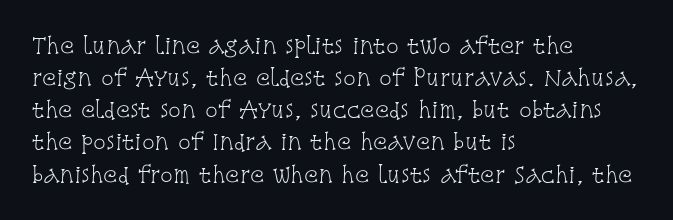
Q: Is the text bold? A: No.
Q: Is the text italic (slanted)? A: No, it is upright.
Q: Is the text underlined? A: No.
Q: How is the paragraph aligned? A: Left-aligned.
Q: Is the spacing between letters normal or unusually wide? A: Normal.
Q: Is the spacing between lines tight, normal or loose? A: Normal.
